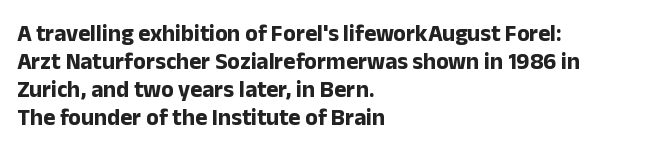
Look at the stroke-to-counter ratio: heavy, a bold. Ordinary non-slanted type is in use. The baseline area is clear. The setting favours the left margin, as ordinary paragraphs usually do. Look at the tracking — it's just the regular setting, nothing added.
